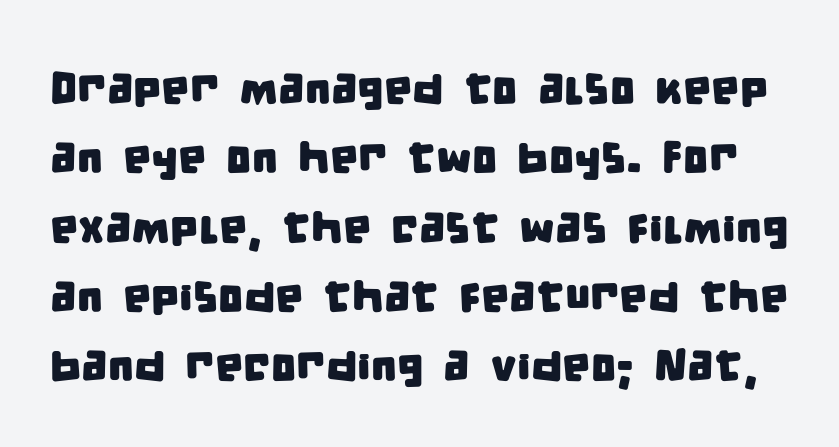
{"serif": "no", "width": "condensed", "stroke_contrast": "low", "x_height": "large", "monospaced": "no", "underline": "no", "line_spacing": "normal", "line_spacing_ratio": 1.54, "letter_spacing": "normal", "letter_spacing_em": 0.0, "glyph_px": 45}
